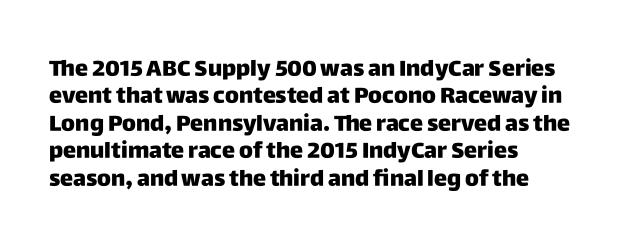
{"italic": "no", "bold": "yes", "underline": "no", "align": "left", "line_spacing": "normal", "line_spacing_ratio": 1.25, "letter_spacing": "normal", "letter_spacing_em": 0.0, "glyph_px": 22}
